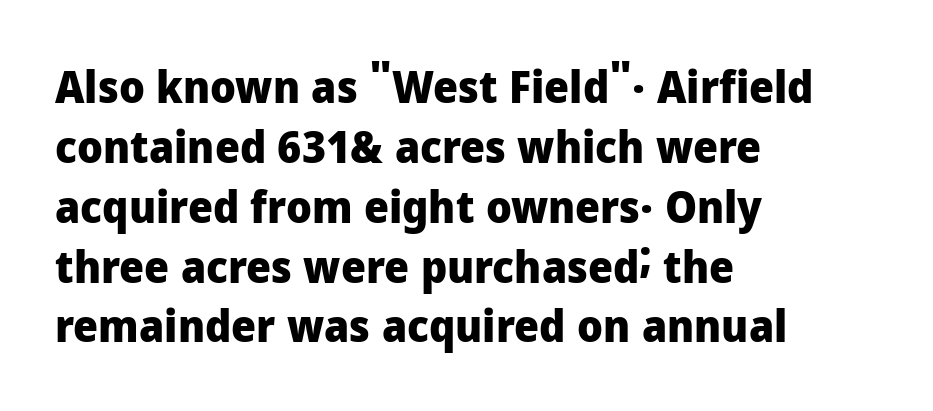
The face used here is proportionally spaced, like ordinary book or web type. The string is rendered with underlining switched off. The font's upright variant was chosen for this text. Horizontal alignment here is leftward, the default for most running prose. Plenty of ink on the page — the face is bold. Words appear dense and cohesive because spacing is normal.
